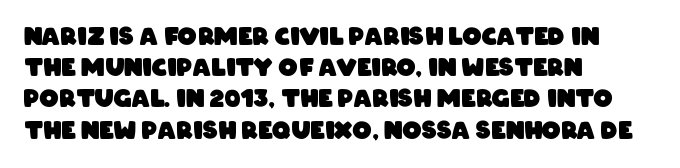
The image shows 24 px bold type; set left-aligned, normal line spacing (1.3x), normal letter spacing, not underlined.
